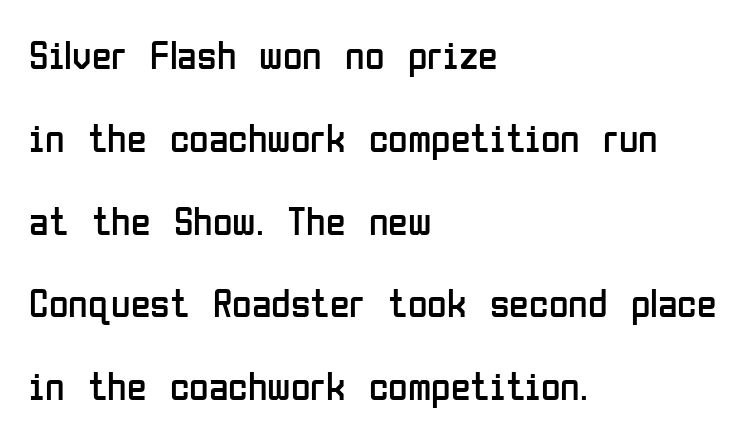
Is there much room between lines? Yes — plenty of vertical air separates them. Does the copy run flush right? No — it runs flush left. The weight tops out at a normal text grade. A sans-serif font was chosen for this passage. Students, note that the glyphs here touch the page at normal intervals. Descenders are the only things crossing below the line.
